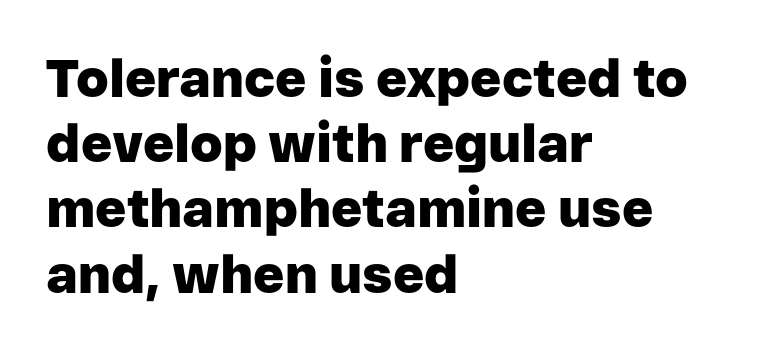
{"serif": "no", "italic": "no", "bold": "yes", "weight": "heavy", "width": "normal", "stroke_contrast": "low", "x_height": "medium", "monospaced": "no", "underline": "no", "align": "left", "line_spacing_ratio": 1.23, "letter_spacing": "normal", "letter_spacing_em": 0.0, "glyph_px": 53}
